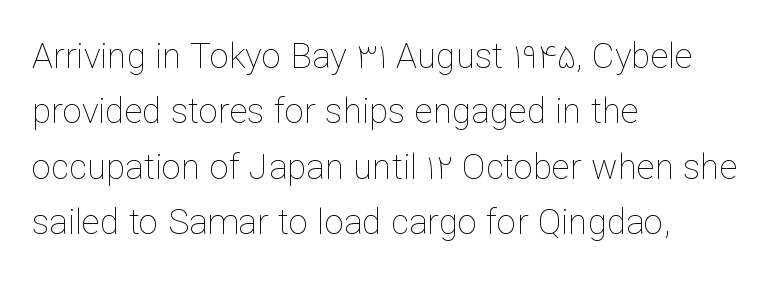
The rows are spaced the way most documents space them. Every character sits straight up, as roman type does. Check under the words: just untouched page. Stroke mass is kept to a normal reading level or below. The text block is weighted toward the left margin, trailing off unevenly rightward. A typesetter would call this proportional, since set widths differ per character.
